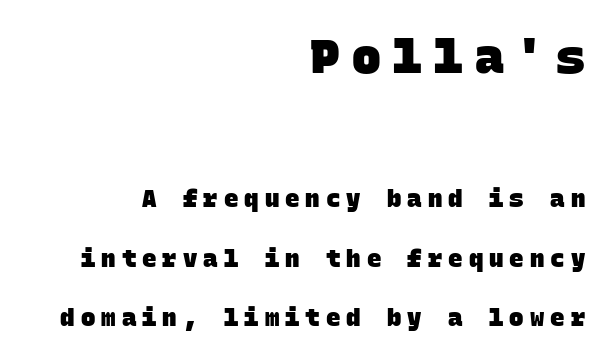
The image shows 48 px heavy sans-serif type, monospaced; set right-aligned, loose line spacing (2.48x), unusually wide letter spacing (+0.25 em), not underlined; the first (top) block is 2.0x larger; low stroke contrast and a large x-height.
